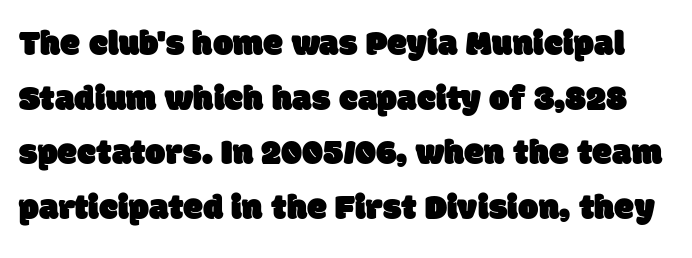
{"serif": "no", "width": "normal", "stroke_contrast": "low", "x_height": "large", "monospaced": "no", "underline": "no", "line_spacing": "normal", "line_spacing_ratio": 1.52, "letter_spacing": "normal", "letter_spacing_em": 0.0, "glyph_px": 36}
